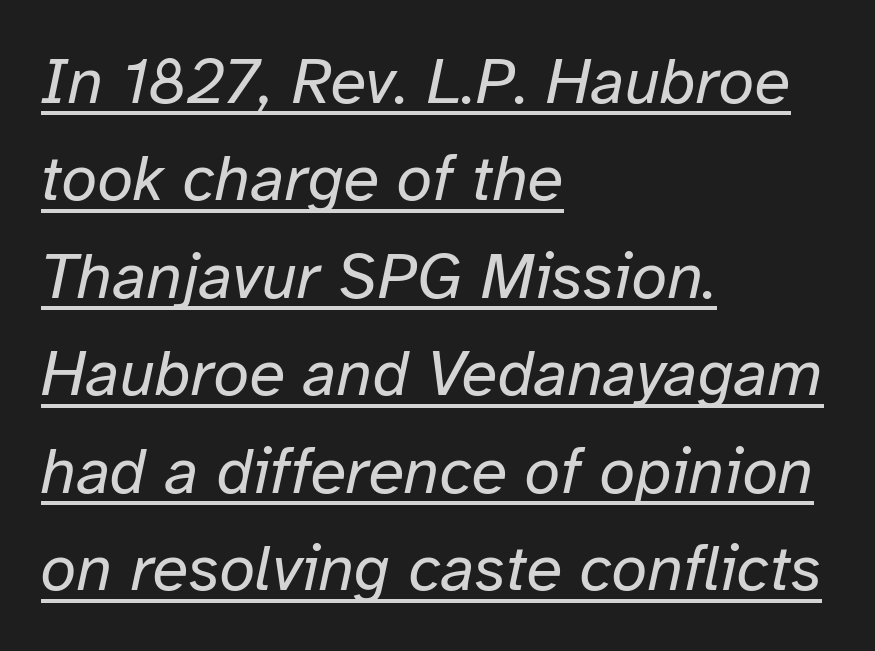
Q: Is the text bold? A: No.
Q: Is the text italic (slanted)? A: Yes, it leans right by about 12 degrees.
Q: Is the text underlined? A: Yes.
Q: How is the paragraph aligned? A: Left-aligned.
Q: Is the spacing between letters normal or unusually wide? A: Normal.
Q: Is the spacing between lines tight, normal or loose? A: Normal.
Q: Width (condensed, normal, or wide)? A: Normal.
Q: Stroke contrast? A: Low.
Q: x-height? A: Medium.
Q: Monospaced? A: No.
